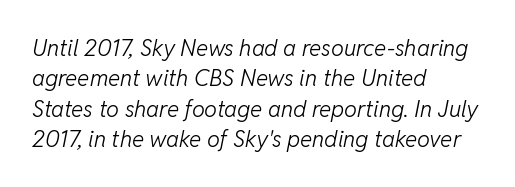
{"italic": "yes", "lean": "right", "slant_degrees": 11, "bold": "no", "underline": "no", "align": "left", "line_spacing": "normal", "line_spacing_ratio": 1.32, "letter_spacing": "normal", "letter_spacing_em": 0.0, "glyph_px": 23}
